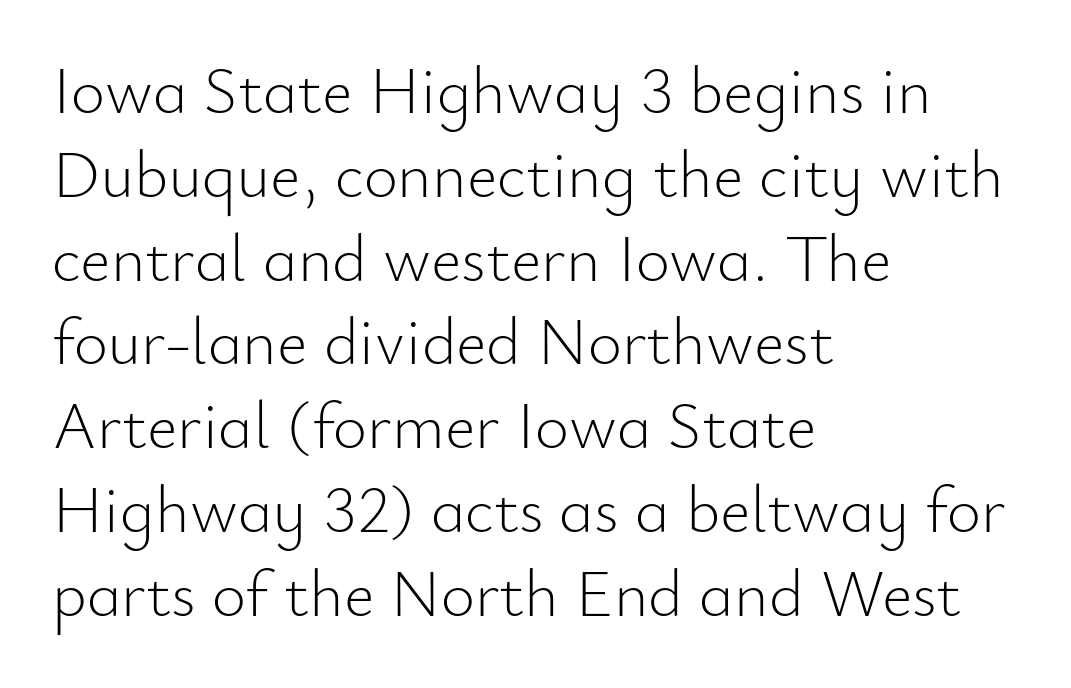
The image shows 66 px light sans-serif type, upright; set left-aligned, normal line spacing (1.27x), normal letter spacing, not underlined; low stroke contrast and a small x-height.
